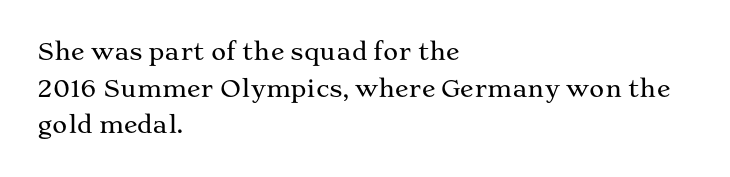
Rendered with straight, roman letterforms. Notice how the passage keeps a crisp vertical edge on the left only. A typesetter would call this leading conventional body-copy spacing. Is the letter spacing exaggerated? No — it looks like the ordinary default.
